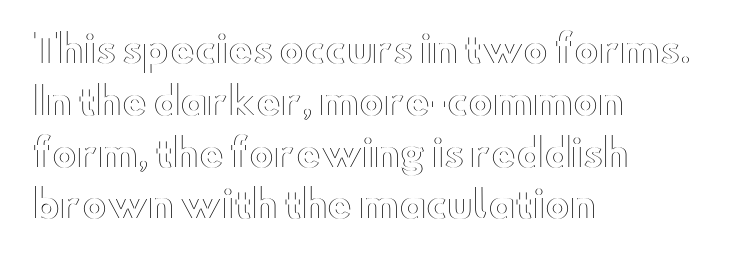
{"italic": "no", "width": "wide", "x_height": "small", "monospaced": "no", "underline": "no", "align": "left", "line_spacing": "normal", "line_spacing_ratio": 1.4, "letter_spacing": "normal", "letter_spacing_em": 0.0, "glyph_px": 37}
